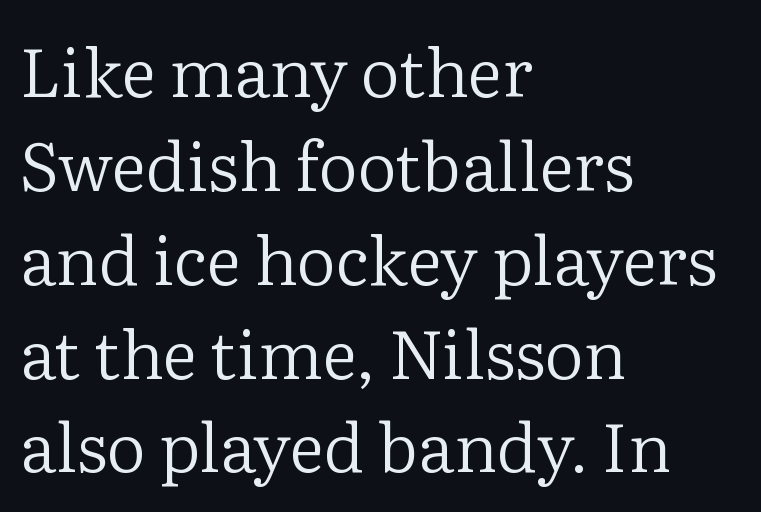
Q: Is the text bold? A: No.
Q: Is the text italic (slanted)? A: No, it is upright.
Q: Is the typeface a serif or a sans-serif typeface? A: Serif.
Q: Is the text underlined? A: No.
Q: How is the paragraph aligned? A: Left-aligned.
Q: Is the spacing between letters normal or unusually wide? A: Normal.
Q: Is the spacing between lines tight, normal or loose? A: Normal.
Q: Width (condensed, normal, or wide)? A: Normal.
Q: Stroke contrast? A: Low.
Q: x-height? A: Medium.
Q: Monospaced? A: No.
